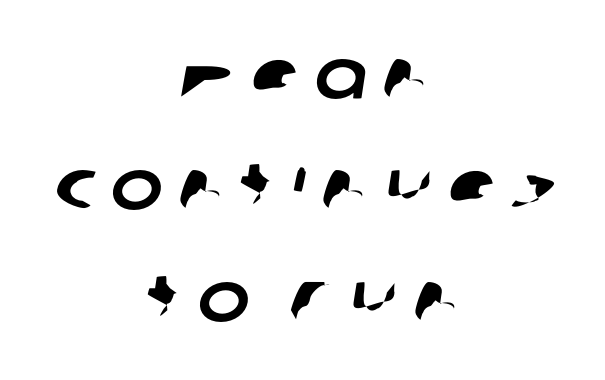
{"serif": "no", "width": "normal", "stroke_contrast": "low", "x_height": "medium", "monospaced": "no", "underline": "no", "align": "center", "line_spacing": "normal", "line_spacing_ratio": 1.59, "letter_spacing": "wide", "letter_spacing_em": 0.22, "glyph_px": 70}
